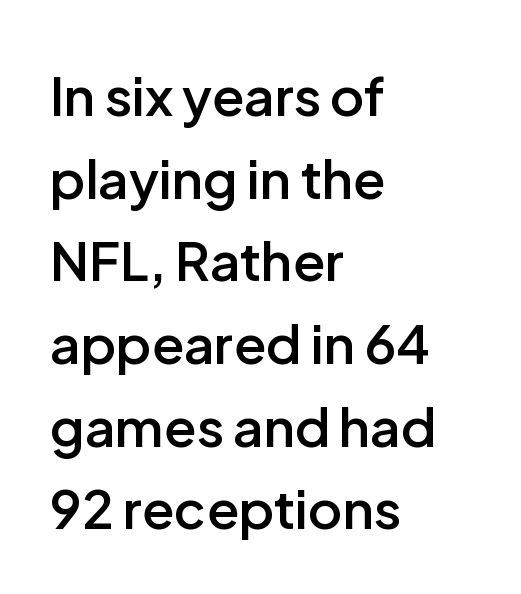
Each letter keeps its own natural width here, so spacing adapts to shape. Honestly, the letter spacing is just normal — you wouldn't notice it. A semibold gives these letters moderate extra thickness, short of bold. Where is the straight margin? On the left.
